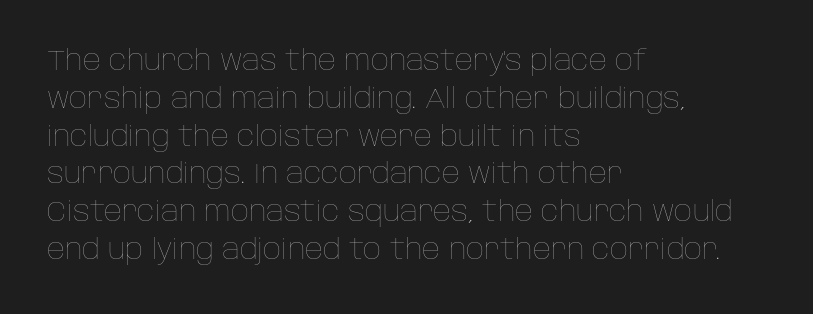
The image shows 28 px thin type, upright; set left-aligned, normal line spacing (1.35x), normal letter spacing, not underlined; low stroke contrast and a large x-height.
